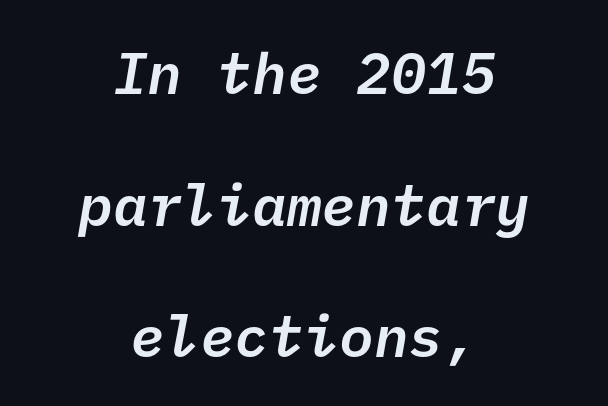
The image shows 58 px semibold sans-serif type; set centered, loose line spacing (2.27x), normal letter spacing, not underlined; low stroke contrast and a medium x-height.
